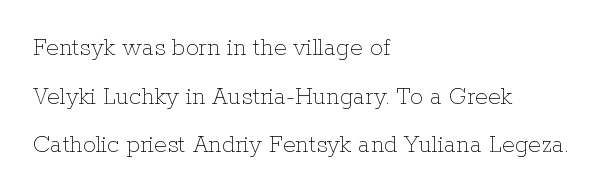
{"italic": "no", "bold": "no", "underline": "no", "align": "left", "line_spacing_ratio": 1.87, "letter_spacing": "normal", "letter_spacing_em": 0.0, "glyph_px": 26}
